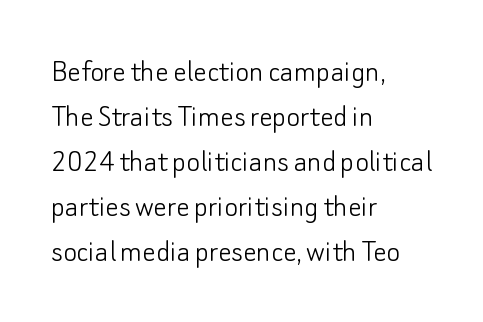
{"serif": "no", "italic": "no", "bold": "no", "weight": "light", "width": "normal", "stroke_contrast": "low", "x_height": "small", "monospaced": "no", "underline": "no", "align": "left", "line_spacing": "normal", "line_spacing_ratio": 1.36, "letter_spacing": "normal", "letter_spacing_em": 0.0, "glyph_px": 33}
